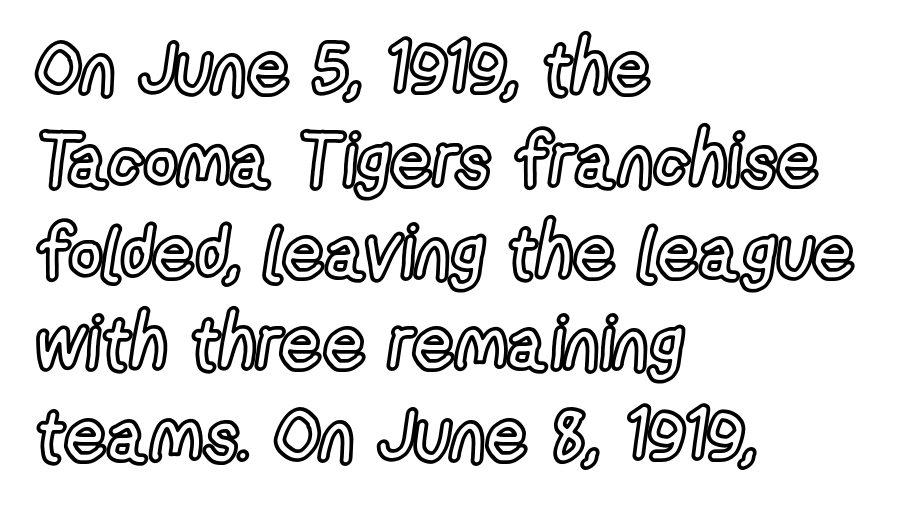
Default kerning and tracking; the words read as compact shapes. Descenders are the only things crossing below the line. Is this a fixed-width face? No — the glyphs have proportional, varying widths. Leftover space on each line is placed entirely after the last word.
